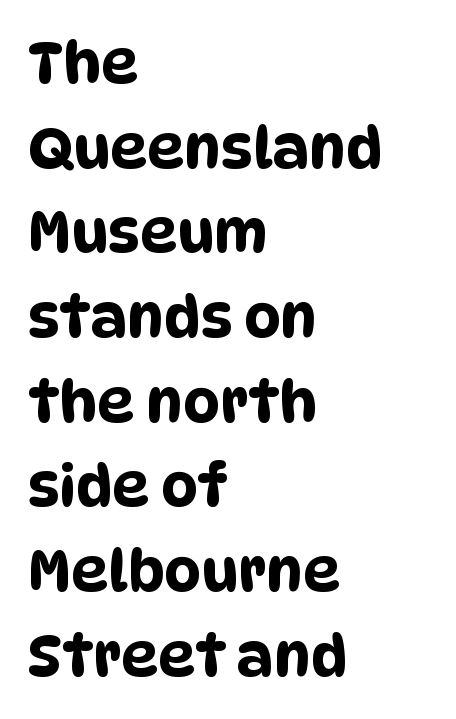
Q: Is the typeface a serif or a sans-serif typeface? A: Sans-serif.
Q: Is the text underlined? A: No.
Q: How is the paragraph aligned? A: Left-aligned.
Q: Is the spacing between letters normal or unusually wide? A: Normal.
Q: Is the spacing between lines tight, normal or loose? A: Normal.
Q: Width (condensed, normal, or wide)? A: Condensed.
Q: Stroke contrast? A: Low.
Q: x-height? A: Large.
Q: Monospaced? A: No.
